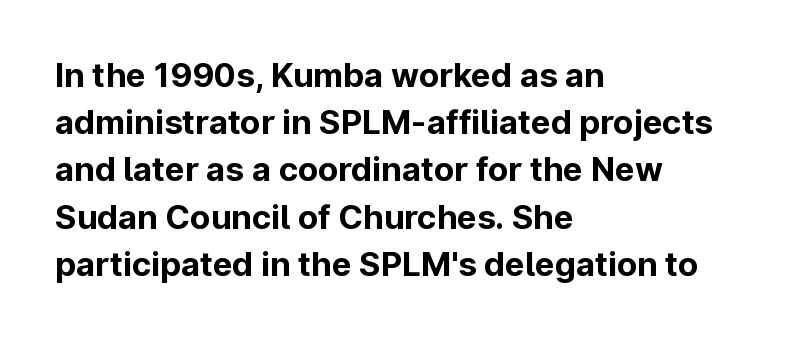
{"serif": "no", "italic": "no", "bold": "yes", "weight": "bold", "width": "normal", "stroke_contrast": "low", "x_height": "medium", "monospaced": "no", "underline": "no", "align": "left", "line_spacing": "normal", "line_spacing_ratio": 1.43, "letter_spacing": "normal", "letter_spacing_em": 0.0, "glyph_px": 33}
